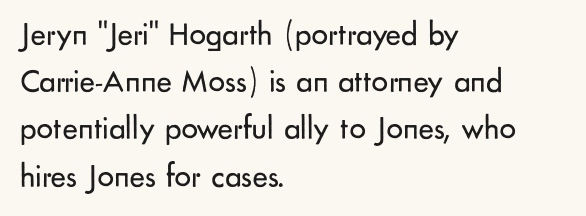
{"serif": "no", "italic": "no", "bold": "no", "weight": "regular", "width": "normal", "stroke_contrast": "low", "x_height": "small", "monospaced": "no", "underline": "no", "align": "left", "line_spacing": "normal", "line_spacing_ratio": 1.43, "letter_spacing": "normal", "letter_spacing_em": 0.0, "glyph_px": 33}
